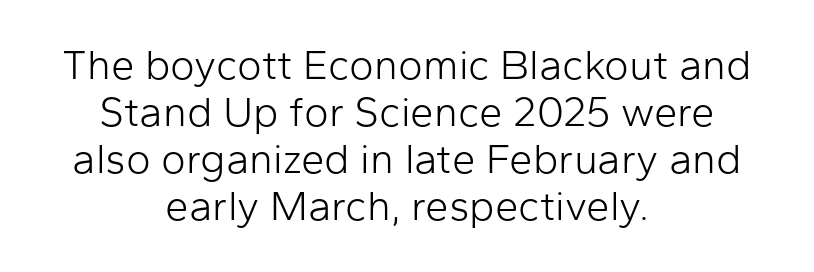
The image shows 42 px light sans-serif type, upright; set centered, tight line spacing (1.12x), normal letter spacing, not underlined; low stroke contrast and a medium x-height.
